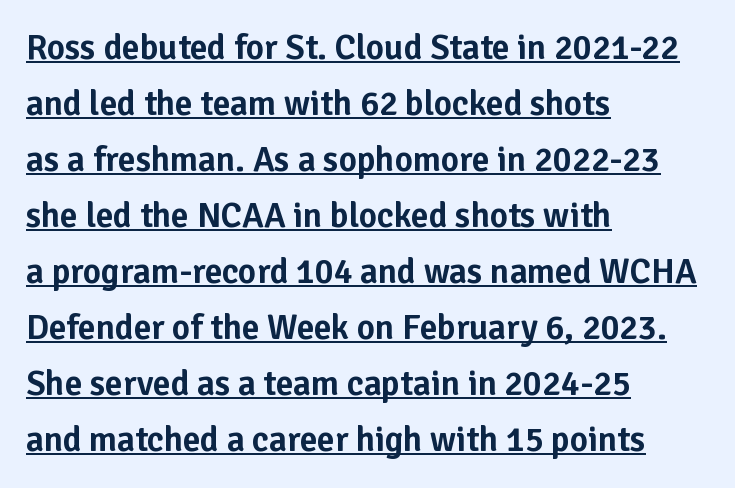
A classic flush-left, rag-right setting is used for this passage. Words appear dense and cohesive because spacing is normal. The sample's only ornament is a line tracing under the words. Is there any slant? The stems are plumb. The letters carry no serifs — their stems end cleanly without finishing strokes. Summary of vertical rhythm: regular, with standard interline spacing.
